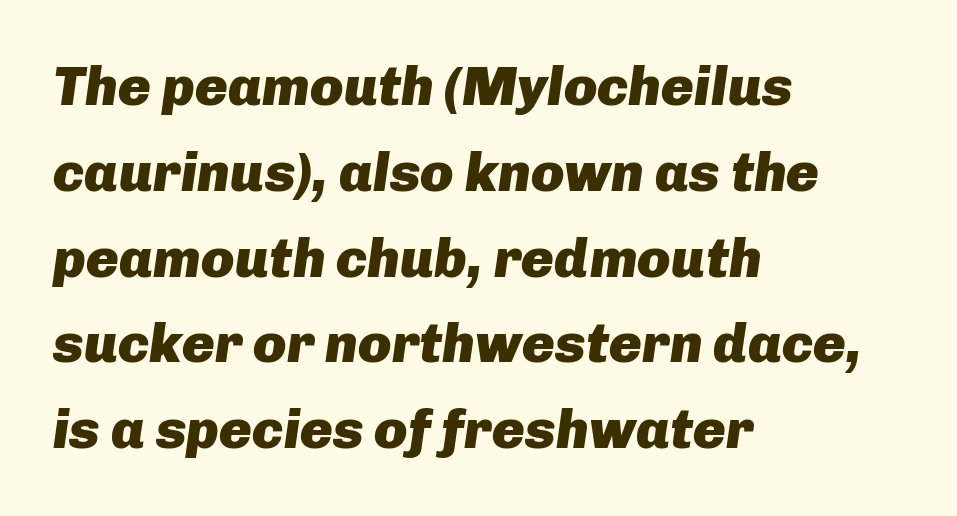
Q: Is the text bold? A: Yes.
Q: Is the text italic (slanted)? A: Yes, it leans right by about 8 degrees.
Q: Is the text underlined? A: No.
Q: How is the paragraph aligned? A: Left-aligned.
Q: Is the spacing between letters normal or unusually wide? A: Normal.
Q: Is the spacing between lines tight, normal or loose? A: Normal.
Q: Width (condensed, normal, or wide)? A: Normal.
Q: Stroke contrast? A: Low.
Q: x-height? A: Medium.
Q: Monospaced? A: No.
